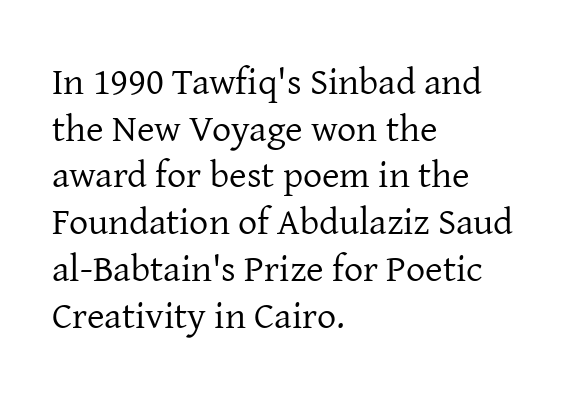
Q: Is the text bold? A: No.
Q: Is the text italic (slanted)? A: No, it is upright.
Q: Is the typeface a serif or a sans-serif typeface? A: Serif.
Q: Is the text underlined? A: No.
Q: How is the paragraph aligned? A: Left-aligned.
Q: Is the spacing between letters normal or unusually wide? A: Normal.
Q: Width (condensed, normal, or wide)? A: Normal.
Q: Stroke contrast? A: Low.
Q: x-height? A: Medium.
Q: Monospaced? A: No.
